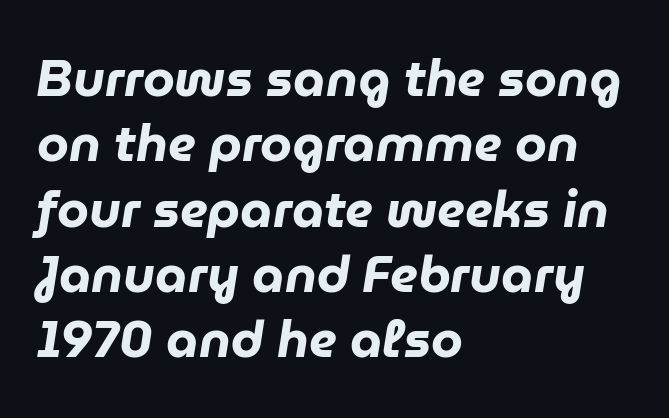
{"italic": "yes", "lean": "right", "slant_degrees": 9, "bold": "yes", "weight": "heavy", "width": "normal", "stroke_contrast": "low", "x_height": "medium", "monospaced": "no", "underline": "no", "align": "left", "line_spacing": "normal", "line_spacing_ratio": 1.28, "letter_spacing": "normal", "letter_spacing_em": 0.0, "glyph_px": 51}
